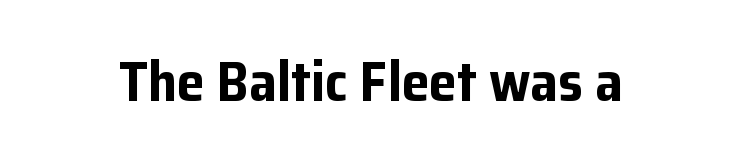
Q: Is the text bold? A: Yes.
Q: Is the text italic (slanted)? A: No, it is upright.
Q: Is the typeface a serif or a sans-serif typeface? A: Sans-serif.
Q: Is the text underlined? A: No.
Q: Is the spacing between letters normal or unusually wide? A: Normal.
Q: Width (condensed, normal, or wide)? A: Normal.
Q: Stroke contrast? A: Low.
Q: x-height? A: Medium.
Q: Monospaced? A: No.
